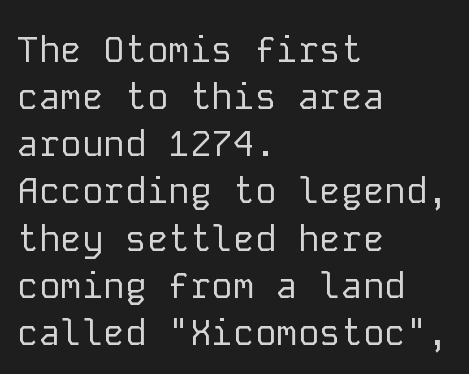
The image shows 36 px regular-weight sans-serif type, upright, monospaced; set left-aligned, normal line spacing (1.31x), normal letter spacing, not underlined; low stroke contrast and a medium x-height.
